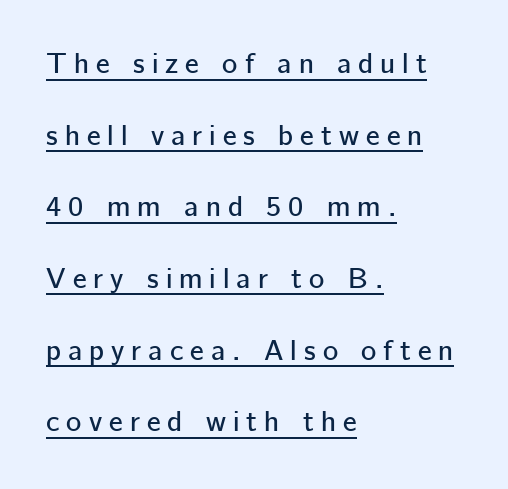
The image shows 29 px sans-serif type, upright; set left-aligned, loose line spacing (2.47x), unusually wide letter spacing (+0.24 em), underlined; low stroke contrast and a medium x-height.
